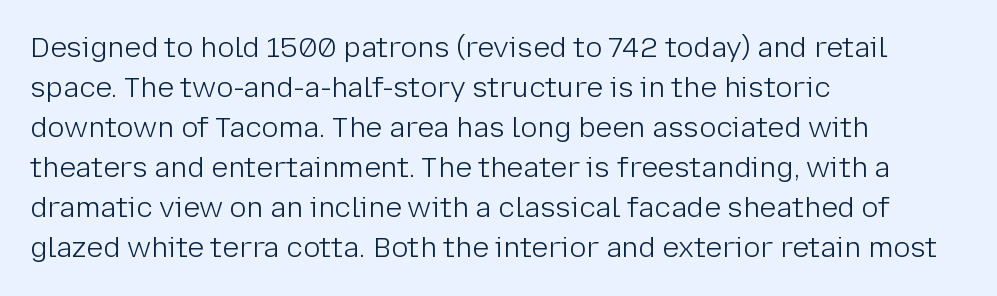
{"serif": "no", "italic": "no", "bold": "no", "weight": "light", "width": "normal", "stroke_contrast": "low", "x_height": "medium", "monospaced": "no", "underline": "no", "align": "left", "line_spacing": "normal", "line_spacing_ratio": 1.43, "letter_spacing": "normal", "letter_spacing_em": 0.0, "glyph_px": 28}
